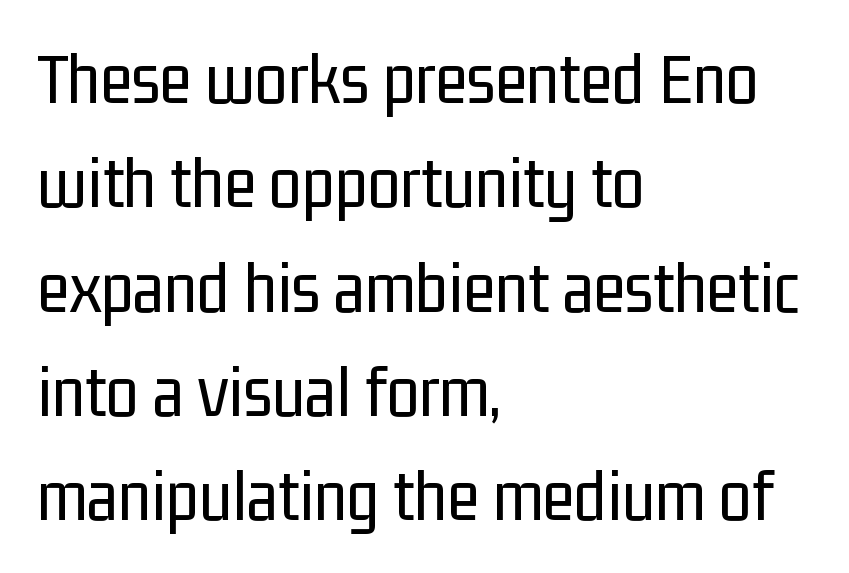
{"serif": "no", "italic": "no", "bold": "no", "weight": "regular", "width": "condensed", "stroke_contrast": "low", "x_height": "medium", "monospaced": "no", "underline": "no", "align": "left", "line_spacing": "normal", "line_spacing_ratio": 1.41, "letter_spacing": "normal", "letter_spacing_em": 0.0, "glyph_px": 74}
